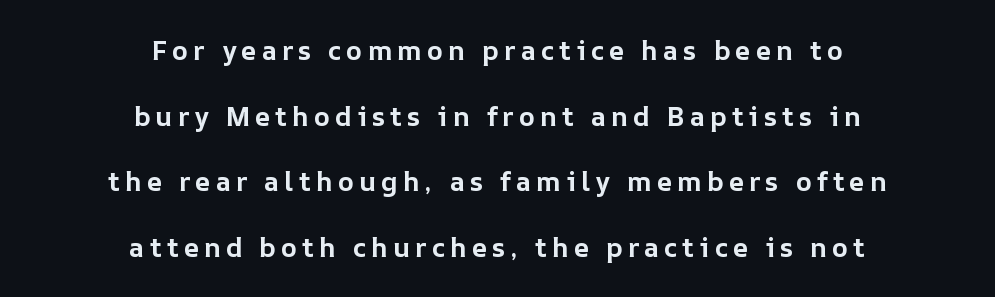
{"italic": "no", "bold": "yes", "underline": "no", "align": "center", "line_spacing": "loose", "line_spacing_ratio": 2.43, "glyph_px": 27}
